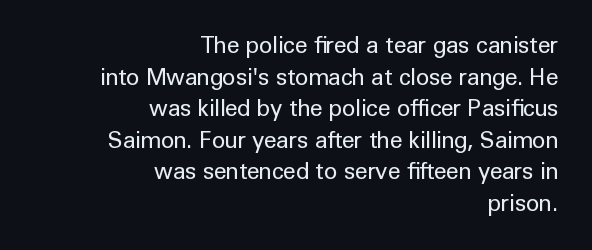
Q: Is the text bold? A: No.
Q: Is the text italic (slanted)? A: No, it is upright.
Q: Is the text underlined? A: No.
Q: How is the paragraph aligned? A: Right-aligned.
Q: Is the spacing between letters normal or unusually wide? A: Normal.
Q: Is the spacing between lines tight, normal or loose? A: Normal.
